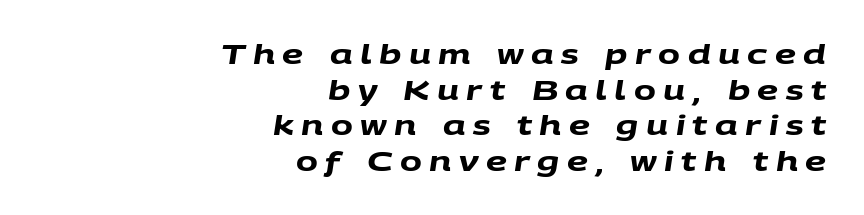
{"bold": "yes", "underline": "no", "align": "right", "line_spacing": "normal", "line_spacing_ratio": 1.37, "letter_spacing": "wide", "letter_spacing_em": 0.29, "glyph_px": 26}
